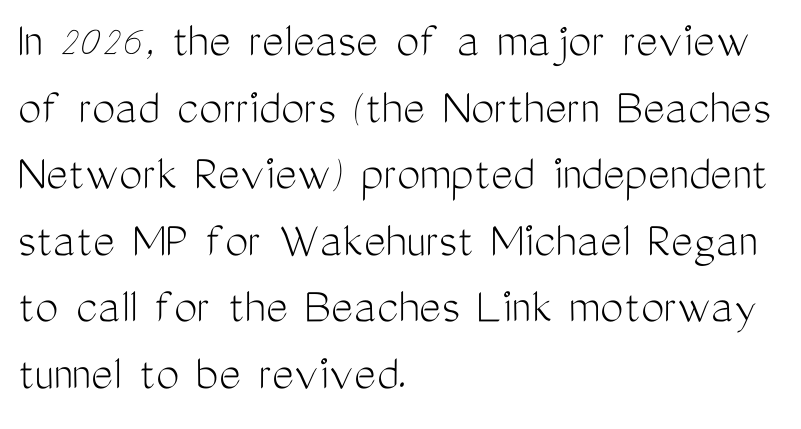
{"serif": "no", "italic": "no", "bold": "no", "weight": "light", "width": "condensed", "stroke_contrast": "medium", "x_height": "medium", "monospaced": "no", "underline": "no", "align": "left", "line_spacing": "normal", "line_spacing_ratio": 1.28, "letter_spacing": "normal", "letter_spacing_em": 0.0, "glyph_px": 52}
